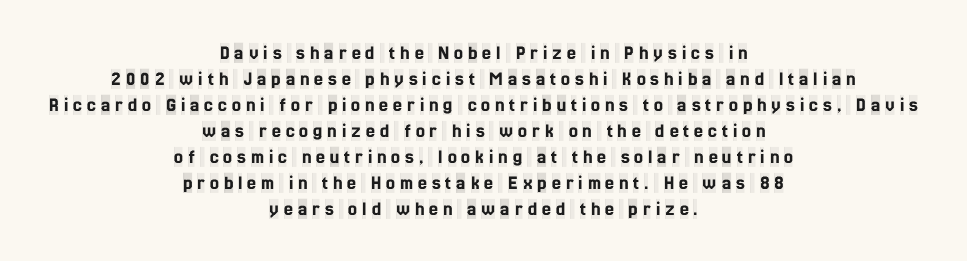
{"italic": "no", "underline": "no", "align": "center", "line_spacing": "normal", "line_spacing_ratio": 1.3, "letter_spacing": "wide", "letter_spacing_em": 0.25, "glyph_px": 20}
